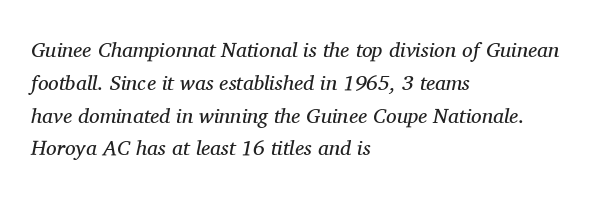
The image shows 21 px text type, italic (leaning right); set left-aligned, normal line spacing (1.56x), normal letter spacing, not underlined.
